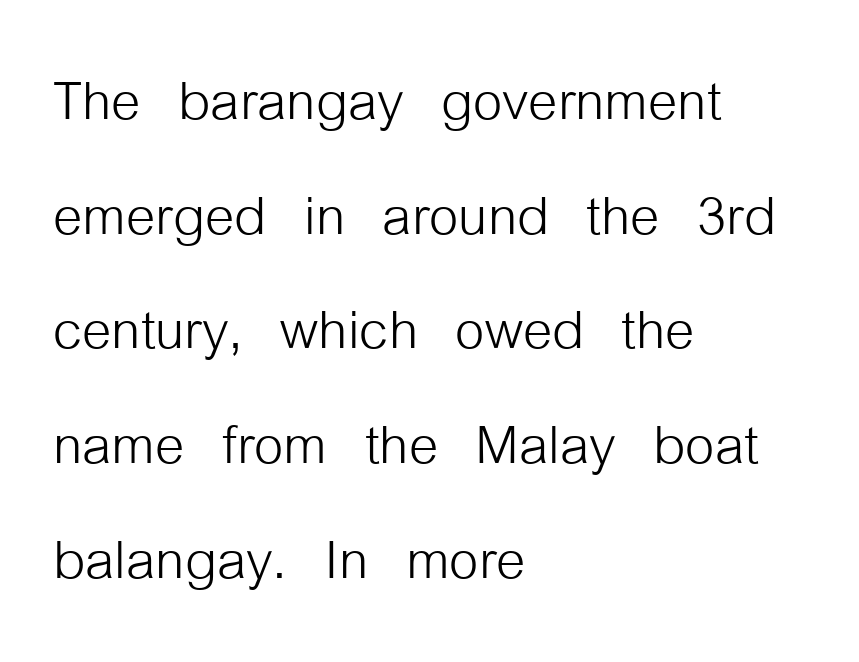
The image shows 75 px light, condensed sans-serif type, upright; set left-aligned, normal line spacing (1.53x), normal letter spacing, not underlined; low stroke contrast and a medium x-height.
